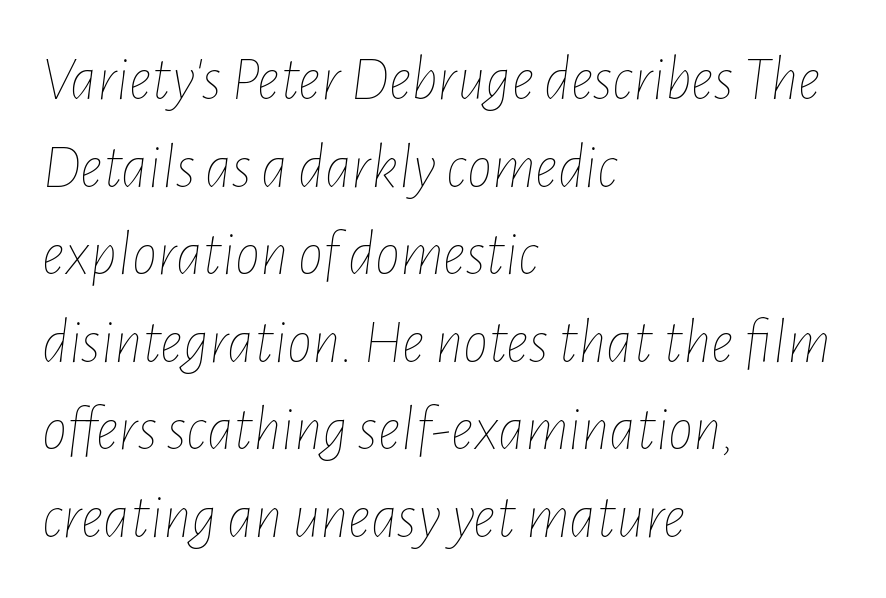
Q: Is the text bold? A: No.
Q: Is the text italic (slanted)? A: Yes, it leans right by about 7 degrees.
Q: Is the text underlined? A: No.
Q: How is the paragraph aligned? A: Left-aligned.
Q: Is the spacing between letters normal or unusually wide? A: Normal.
Q: Is the spacing between lines tight, normal or loose? A: Normal.
Q: Width (condensed, normal, or wide)? A: Condensed.
Q: Stroke contrast? A: Low.
Q: x-height? A: Medium.
Q: Monospaced? A: No.
